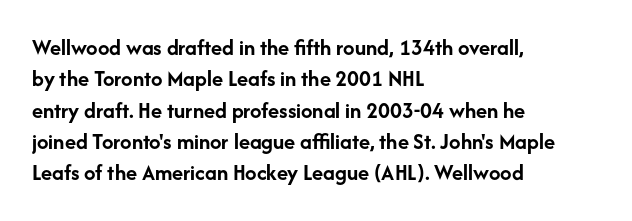
Q: Is the text bold? A: Yes.
Q: Is the text italic (slanted)? A: No, it is upright.
Q: Is the text underlined? A: No.
Q: How is the paragraph aligned? A: Left-aligned.
Q: Is the spacing between letters normal or unusually wide? A: Normal.
Q: Is the spacing between lines tight, normal or loose? A: Normal.
